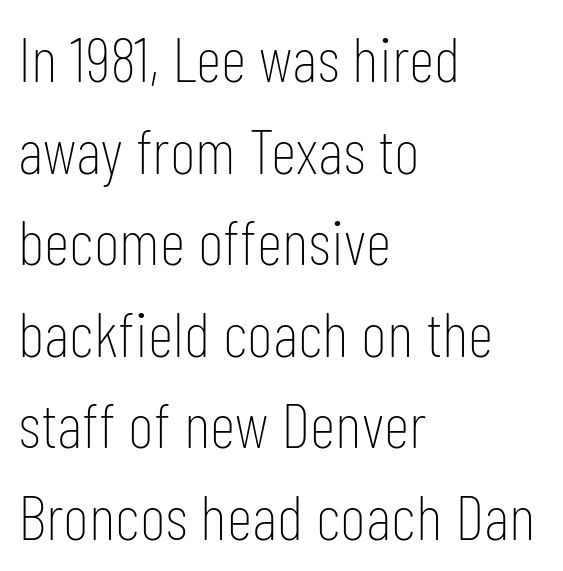
What stands out about the letter spacing? Nothing — it is the standard amount. Leading matches the norm, producing a regular column. Descenders hang freely into open space. Grotesque or geometric, the face here clearly has no serifs. The strokes carry an ordinary text weight at most. The lettering stays uniformly vertical, giving the passage a roman look.
